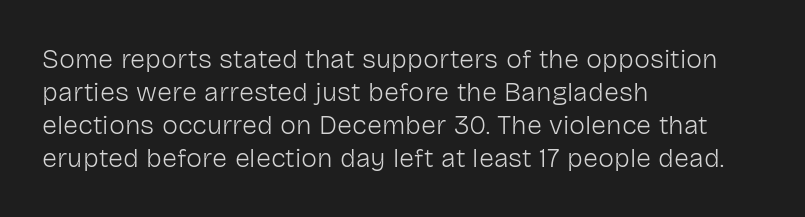
The type sits square on the baseline with zero lean. All the whitespace from short lines collects on the right. Students, note that the glyphs here touch the page at normal intervals. Weight class: somewhere from thin through regular. The foot of each line stays bare and open.
